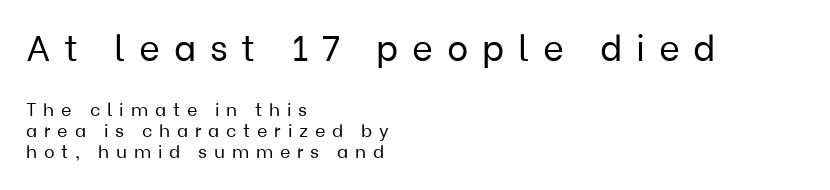
The image shows 36 px regular-weight sans-serif type, upright; set left-aligned, line spacing 1.19x, unusually wide letter spacing (+0.38 em), not underlined; the first (top) block is 2.0x larger; low stroke contrast and a medium x-height.
